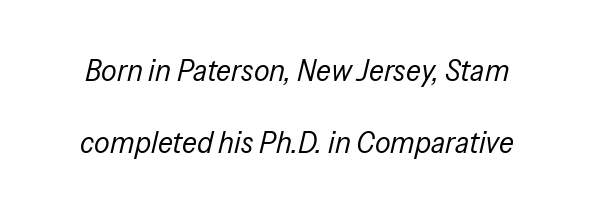
Q: Is the text bold? A: No.
Q: Is the text italic (slanted)? A: Yes, it leans right by about 13 degrees.
Q: Is the text underlined? A: No.
Q: Is the spacing between letters normal or unusually wide? A: Normal.
Q: Is the spacing between lines tight, normal or loose? A: Loose.
Q: Width (condensed, normal, or wide)? A: Condensed.
Q: Stroke contrast? A: Low.
Q: x-height? A: Medium.
Q: Monospaced? A: No.
